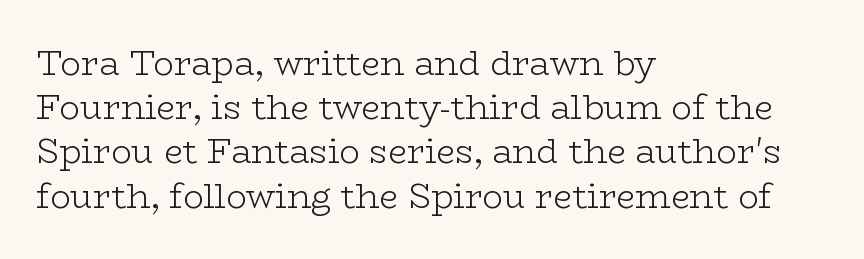
The image shows 34 px light, wide serif type, upright; set left-aligned, normal line spacing (1.3x), normal letter spacing, not underlined; low stroke contrast and a medium x-height.
